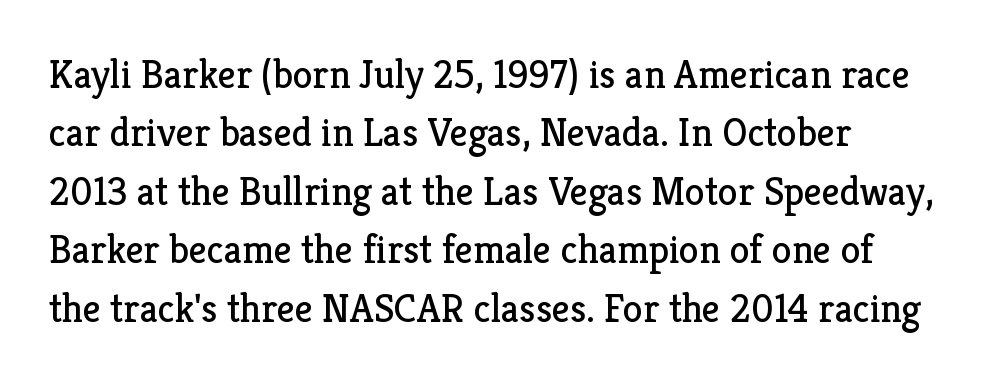
Heaviness? Minimal to ordinary, like unemphasized prose. Normally led — the rows are evenly, conventionally spaced. No word sits above an underline. Ordinary non-slanted type is in use.
